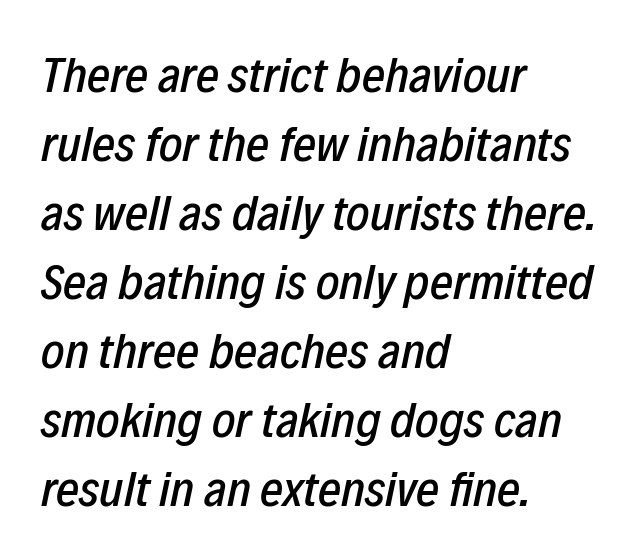
The face used here is proportionally spaced, like ordinary book or web type. The gaps between neighbouring characters are ordinary and unremarkable. Horizontal bands of white between lines are of average thickness. The whole block is typeset with a tilt.
